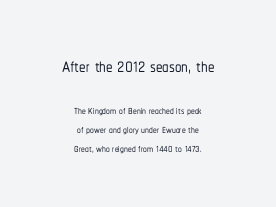
{"italic": "no", "underline": "no", "align": "center", "line_spacing": "normal", "line_spacing_ratio": 1.25, "letter_spacing": "normal", "letter_spacing_em": 0.0, "larger_block": "first", "size_ratio": 1.73, "glyph_px": 26}
